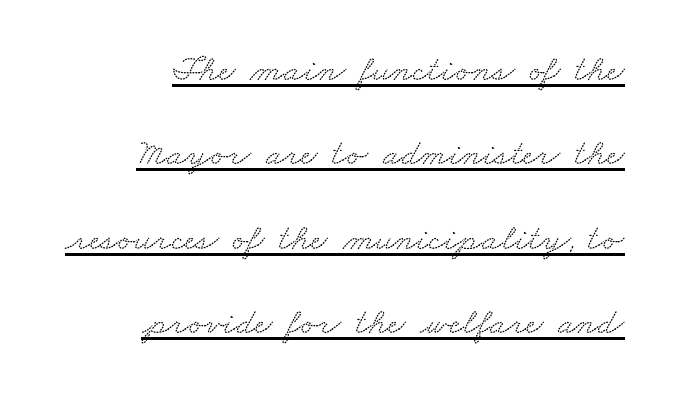
The image shows 37 px wide serif type; set right-aligned, loose line spacing (2.28x), normal letter spacing, underlined; low stroke contrast and a small x-height.
